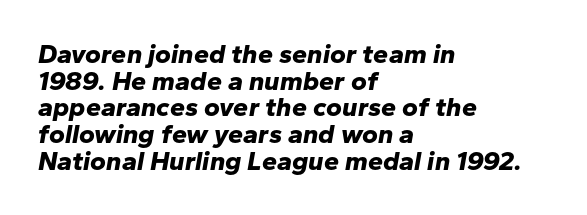
{"italic": "yes", "lean": "right", "slant_degrees": 10, "bold": "yes", "underline": "no", "align": "left", "line_spacing": "tight", "line_spacing_ratio": 0.99, "letter_spacing": "normal", "letter_spacing_em": 0.0, "glyph_px": 27}
